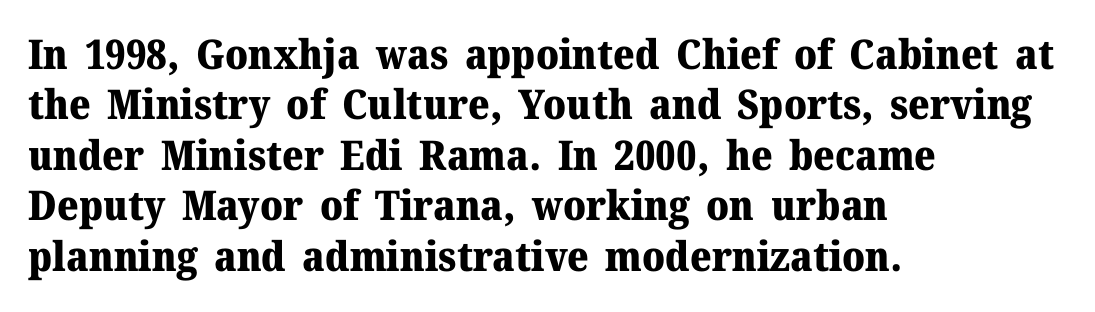
Heft: maximum for text — a bold. Any mark beneath the type? The region is blank. Compared with typical body copy, the letter spacing here is the same. Do the characters align in a grid? No, the font is proportional.
